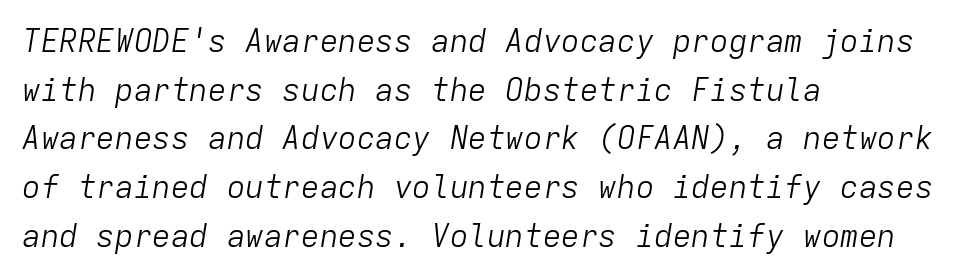
{"italic": "yes", "lean": "right", "slant_degrees": 9, "bold": "no", "weight": "light", "width": "normal", "stroke_contrast": "low", "x_height": "medium", "monospaced": "yes", "underline": "no", "align": "left", "line_spacing": "normal", "line_spacing_ratio": 1.57, "letter_spacing": "normal", "letter_spacing_em": 0.0, "glyph_px": 31}
